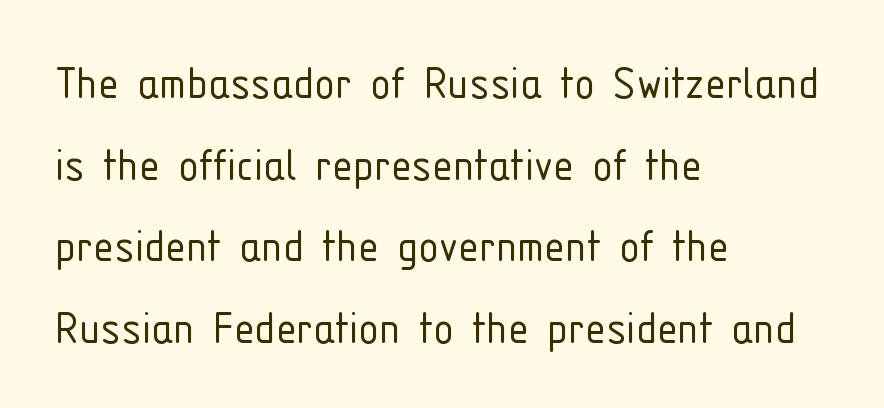
{"serif": "no", "italic": "no", "bold": "no", "weight": "light", "width": "condensed", "stroke_contrast": "low", "x_height": "medium", "monospaced": "no", "underline": "no", "align": "left", "line_spacing": "normal", "line_spacing_ratio": 1.57, "letter_spacing": "normal", "letter_spacing_em": 0.0, "glyph_px": 52}
